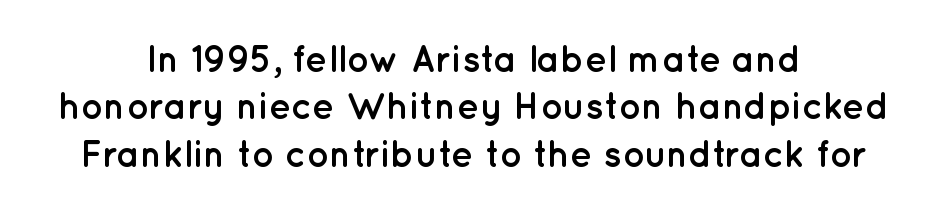
{"serif": "no", "italic": "no", "bold": "yes", "weight": "semibold", "width": "normal", "stroke_contrast": "low", "x_height": "medium", "monospaced": "no", "underline": "no", "align": "center", "line_spacing": "normal", "line_spacing_ratio": 1.28, "letter_spacing": "normal", "letter_spacing_em": 0.0, "glyph_px": 37}
